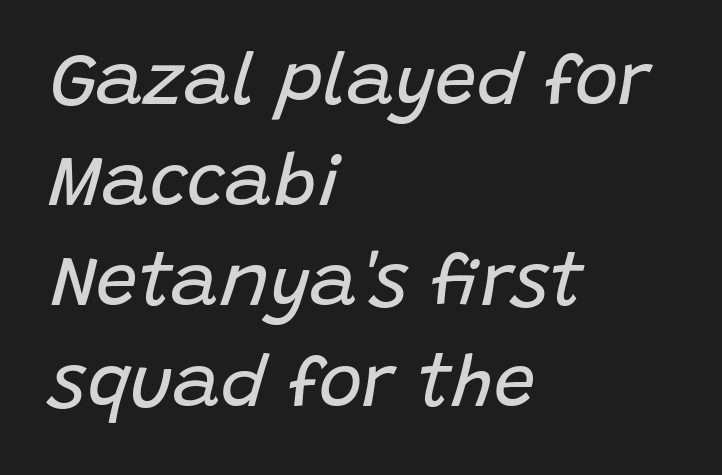
{"italic": "yes", "lean": "right", "slant_degrees": 15, "bold": "no", "weight": "regular", "width": "normal", "stroke_contrast": "low", "x_height": "large", "monospaced": "no", "underline": "no", "align": "left", "line_spacing": "normal", "line_spacing_ratio": 1.36, "letter_spacing": "normal", "letter_spacing_em": 0.0, "glyph_px": 74}
